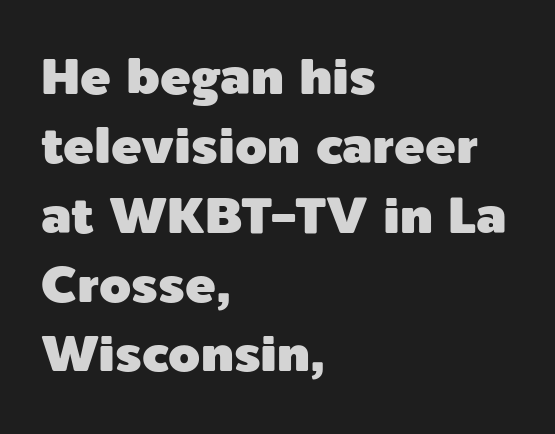
The lettering stays uniformly vertical, giving the passage a roman look. Each row of text sits above clean, open space. Is the letter spacing exaggerated? No — it looks like the ordinary default. Vertical spacing — default. Visually the block forms a straight wall on the left and a jagged coastline on the right. A typesetter would call this proportional, since set widths differ per character.
